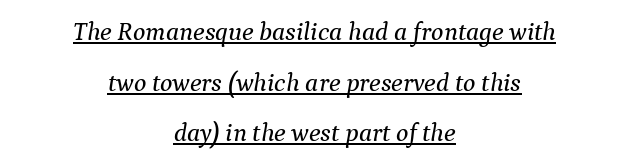
Q: Is the text italic (slanted)? A: Yes, it leans right by about 9 degrees.
Q: Is the text underlined? A: Yes.
Q: How is the paragraph aligned? A: Centered.
Q: Is the spacing between letters normal or unusually wide? A: Normal.
Q: Is the spacing between lines tight, normal or loose? A: Loose.
